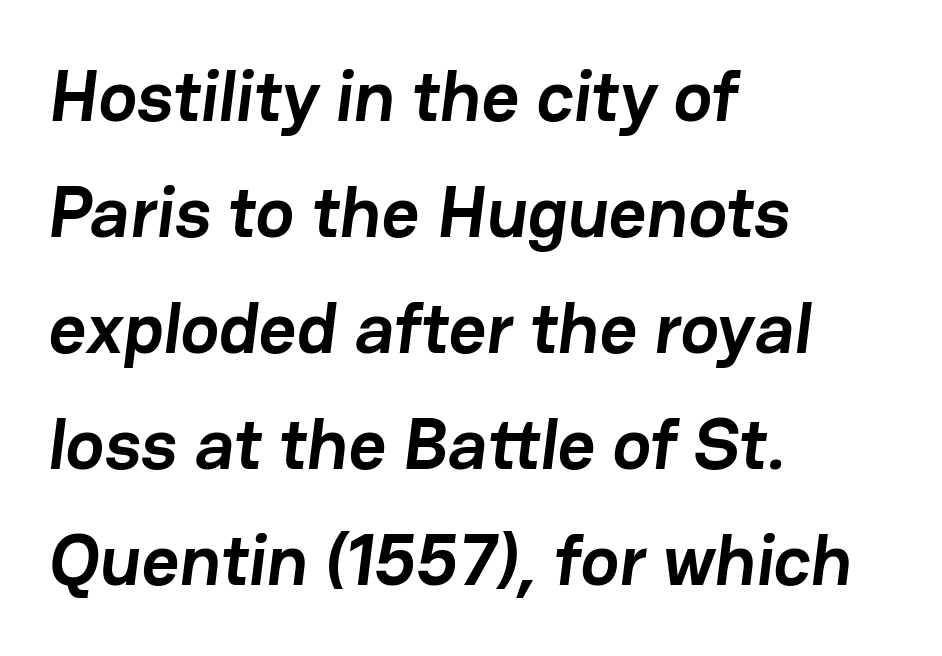
Typographic density is high because the face is bold. Think of a printed novel: that variable character pitch is what you see here. The face used here is a sans, in the tradition of grotesques and geometrics. Visually the block forms a straight wall on the left and a jagged coastline on the right. Whoever set this chose a conventional vertical rhythm.
